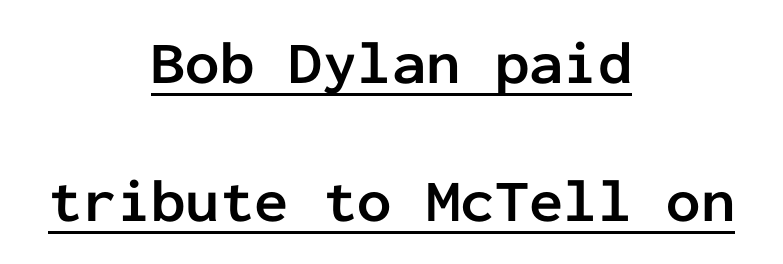
{"serif": "no", "italic": "no", "bold": "yes", "weight": "semibold", "width": "normal", "stroke_contrast": "low", "x_height": "medium", "monospaced": "yes", "underline": "yes", "align": "center", "line_spacing": "loose", "line_spacing_ratio": 2.27, "letter_spacing": "normal", "letter_spacing_em": 0.0, "glyph_px": 61}
